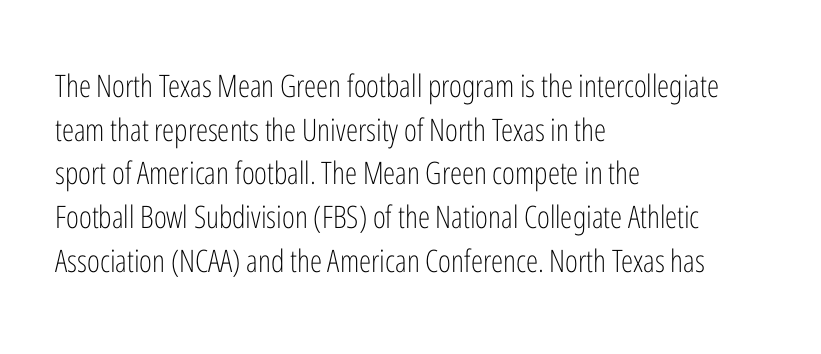
{"serif": "no", "italic": "no", "bold": "no", "weight": "light", "width": "condensed", "stroke_contrast": "low", "x_height": "medium", "monospaced": "no", "underline": "no", "align": "left", "line_spacing": "normal", "line_spacing_ratio": 1.41, "letter_spacing": "normal", "letter_spacing_em": 0.0, "glyph_px": 31}
